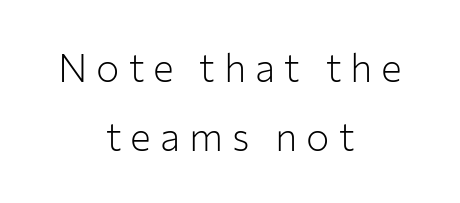
Examine the stroke ends and you'll find no serifs. Do the letters lean? They stand straight. Each line is balanced around a shared central axis. Check the space under the baseline: it is left empty.
